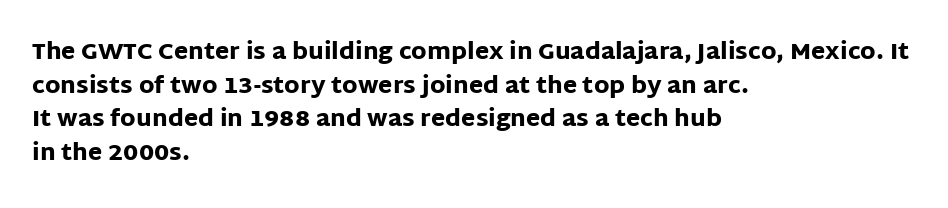
Each line starts at the same left margin while the right side varies. One glance says typical: line gaps are just what's usual. Nope, not italic — everything's standing straight. Plenty of ink on the page — the face is bold.
